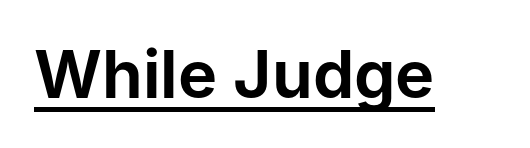
Q: Is the text italic (slanted)? A: No, it is upright.
Q: Is the typeface a serif or a sans-serif typeface? A: Sans-serif.
Q: Is the text underlined? A: Yes.
Q: Is the spacing between letters normal or unusually wide? A: Normal.
Q: Width (condensed, normal, or wide)? A: Normal.
Q: Stroke contrast? A: Low.
Q: x-height? A: Medium.
Q: Monospaced? A: No.
